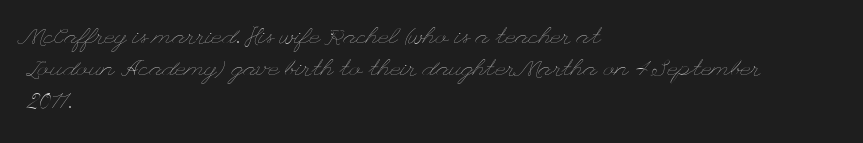
The image shows 23 px text type; set left-aligned, normal line spacing (1.41x), normal letter spacing, not underlined.
